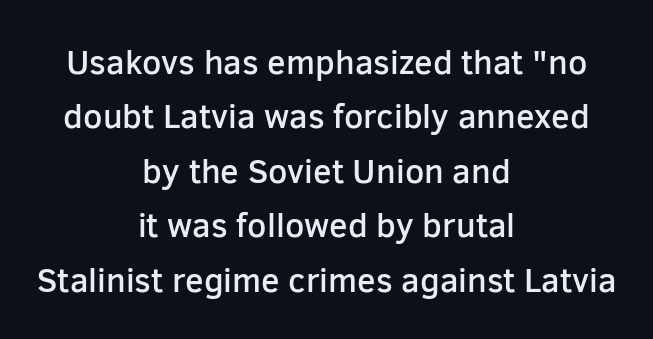
{"serif": "no", "italic": "no", "bold": "semi", "weight": "semibold", "width": "normal", "stroke_contrast": "low", "x_height": "medium", "monospaced": "no", "underline": "no", "align": "center", "line_spacing": "normal", "line_spacing_ratio": 1.6, "letter_spacing": "normal", "letter_spacing_em": 0.0, "glyph_px": 34}
